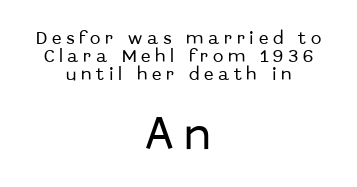
{"serif": "no", "italic": "no", "width": "normal", "stroke_contrast": "low", "x_height": "medium", "monospaced": "no", "underline": "no", "align": "center", "line_spacing": "normal", "line_spacing_ratio": 1.3, "letter_spacing": "wide", "letter_spacing_em": 0.34, "larger_block": "second", "size_ratio": 2.57, "glyph_px": 36}
